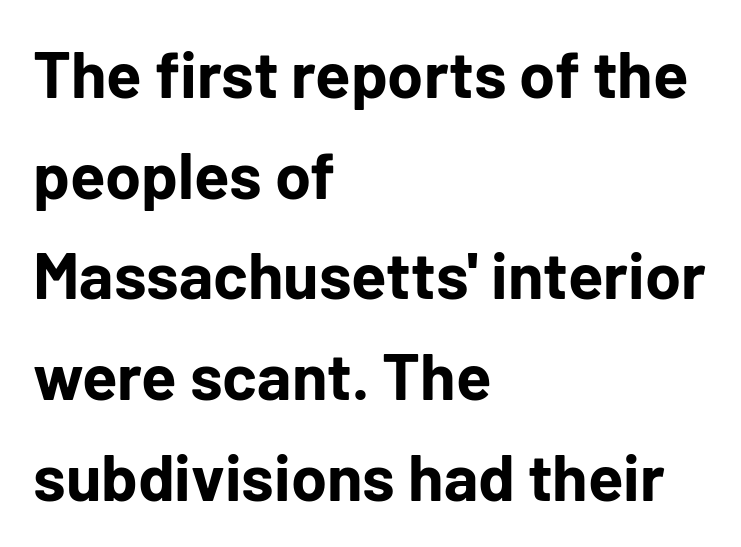
The image shows 65 px bold sans-serif type, upright; set left-aligned, normal line spacing (1.55x), normal letter spacing, not underlined; low stroke contrast and a medium x-height.
